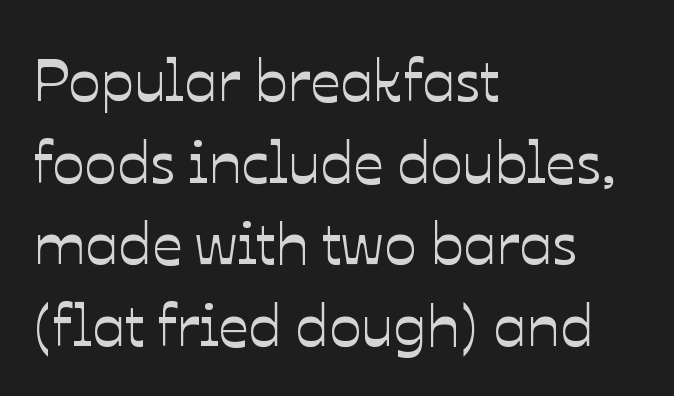
The image shows 60 px text type, upright; set left-aligned, normal line spacing (1.36x), normal letter spacing, not underlined; low stroke contrast and a medium x-height.
